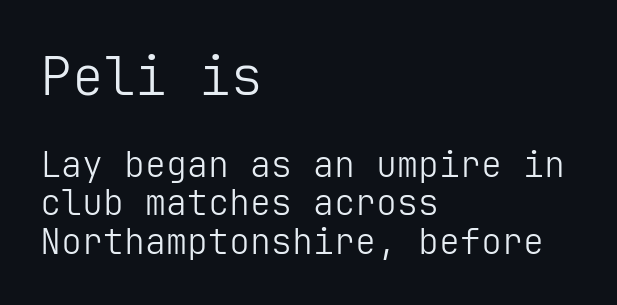
{"serif": "no", "italic": "no", "bold": "no", "weight": "light", "width": "normal", "stroke_contrast": "low", "x_height": "medium", "underline": "no", "align": "left", "line_spacing": "tight", "line_spacing_ratio": 1.1, "letter_spacing": "normal", "letter_spacing_em": 0.0, "larger_block": "first", "size_ratio": 1.51, "glyph_px": 53}
